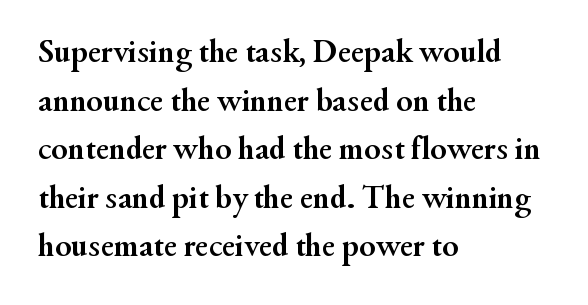
The image shows 33 px semibold serif type, upright; set left-aligned, normal line spacing (1.47x), normal letter spacing, not underlined; medium stroke contrast and a small x-height.
